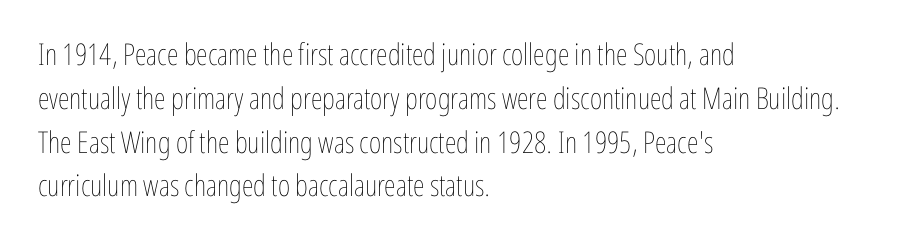
Underline: absent. Spacing verdict: proportional, widths tailored to each character. Each stroke keeps to a modest, everyday thickness or less. Posture: vertical. Horizontal bands of white between lines are of average thickness.
